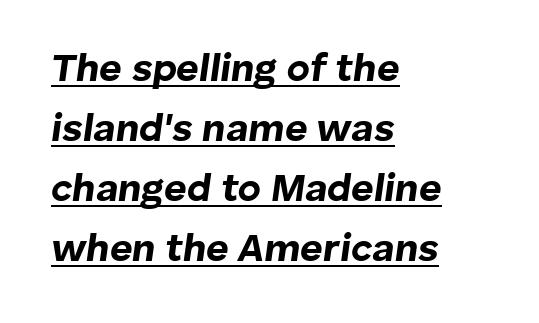
This rendering leaves character spacing at its baseline value. Varying glyph widths throughout — classic text-font behaviour. Alignment: flush left. Does the leading feel generous? No, just average.
